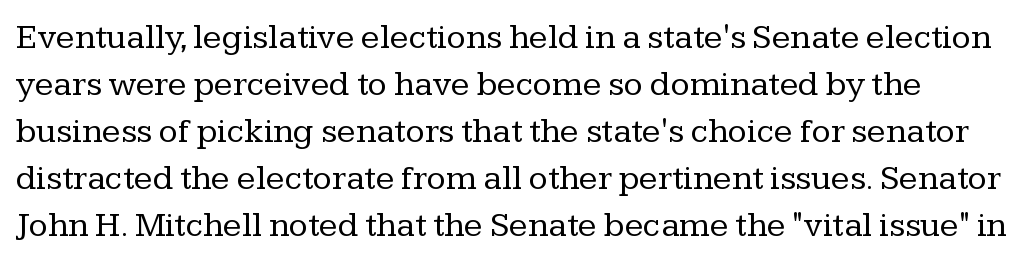
Spacing verdict: proportional, widths tailored to each character. Any mark beneath the type? The region is blank. Notice how descenders clear the ascenders below comfortably — that's standard leading. The letters look calm and open, with moderate or lighter stems. Does the lettering tilt? It doesn't — this is upright. This sample uses a serif face.
